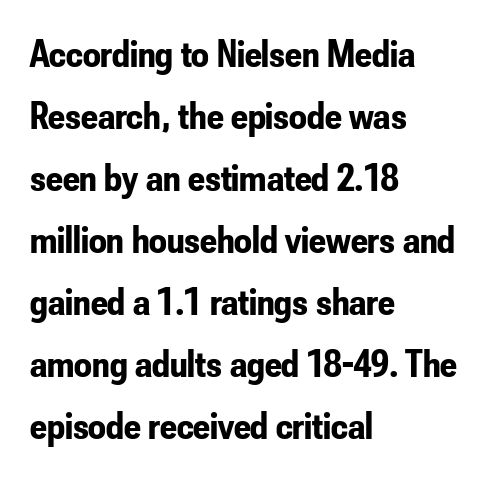
{"serif": "no", "italic": "no", "bold": "yes", "weight": "bold", "width": "condensed", "stroke_contrast": "low", "x_height": "small", "monospaced": "no", "underline": "no", "align": "left", "line_spacing": "normal", "line_spacing_ratio": 1.59, "letter_spacing": "normal", "letter_spacing_em": 0.0, "glyph_px": 39}
